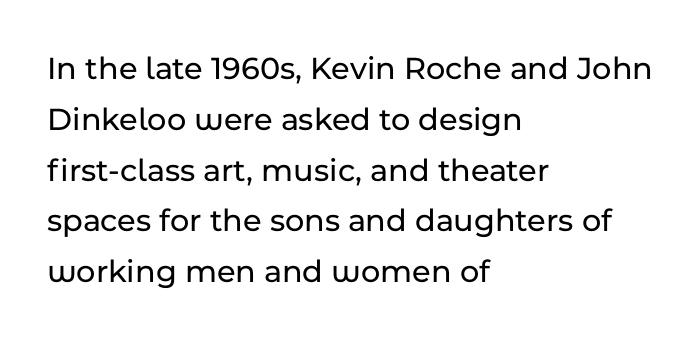
The image shows 33 px sans-serif type, upright; set left-aligned, normal line spacing (1.54x), normal letter spacing, not underlined; low stroke contrast and a medium x-height.
